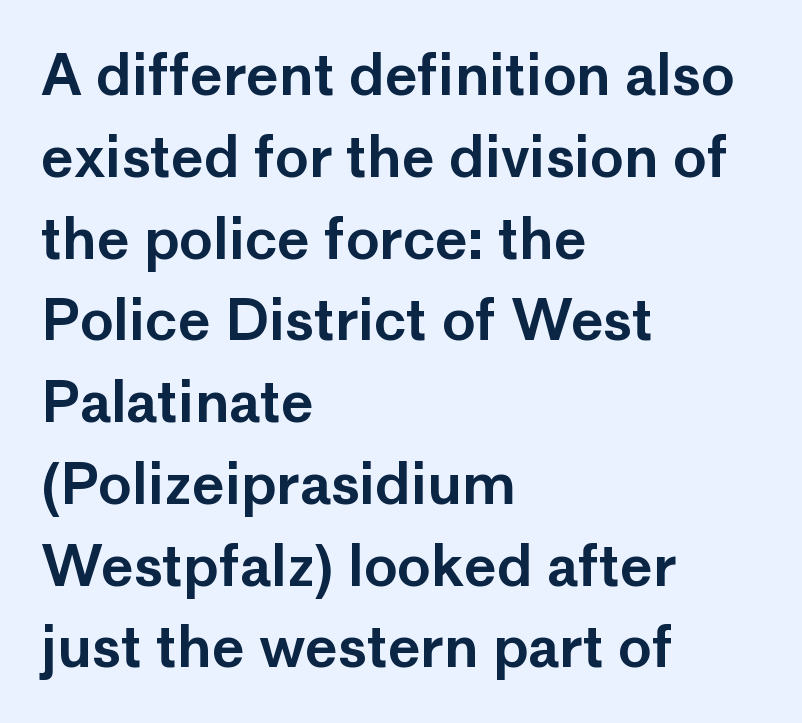
Q: Is the text italic (slanted)? A: No, it is upright.
Q: Is the typeface a serif or a sans-serif typeface? A: Sans-serif.
Q: Is the text underlined? A: No.
Q: How is the paragraph aligned? A: Left-aligned.
Q: Is the spacing between letters normal or unusually wide? A: Normal.
Q: Is the spacing between lines tight, normal or loose? A: Normal.
Q: Width (condensed, normal, or wide)? A: Normal.
Q: Stroke contrast? A: Low.
Q: x-height? A: Medium.
Q: Monospaced? A: No.
